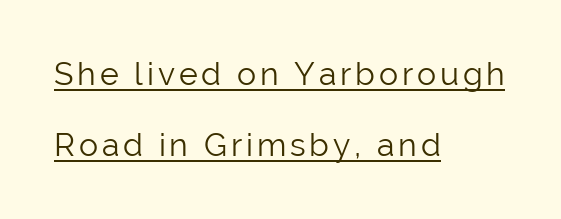
{"serif": "no", "italic": "no", "bold": "no", "weight": "light", "width": "normal", "stroke_contrast": "low", "x_height": "medium", "monospaced": "no", "underline": "yes", "align": "left", "line_spacing": "loose", "line_spacing_ratio": 2.22, "glyph_px": 32}
